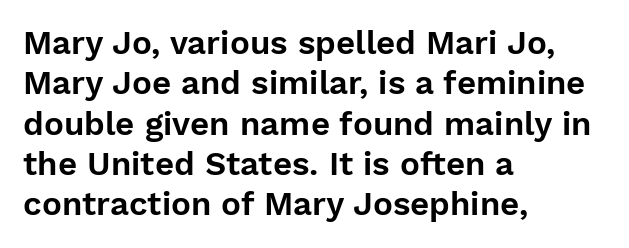
Q: Is the text italic (slanted)? A: No, it is upright.
Q: Is the typeface a serif or a sans-serif typeface? A: Sans-serif.
Q: Is the text underlined? A: No.
Q: How is the paragraph aligned? A: Left-aligned.
Q: Is the spacing between letters normal or unusually wide? A: Normal.
Q: Width (condensed, normal, or wide)? A: Normal.
Q: Stroke contrast? A: Low.
Q: x-height? A: Medium.
Q: Monospaced? A: No.
